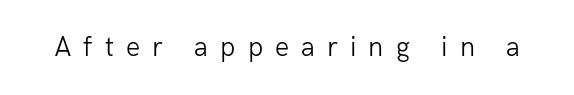
The image shows 28 px light sans-serif type, upright; set unusually wide letter spacing (+0.43 em), not underlined; low stroke contrast and a medium x-height.
